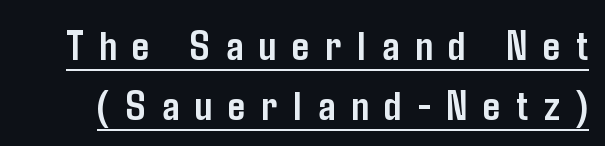
Honestly, the letter spacing is so wide it's the main thing you notice. The specimen includes a rule beneath the text block's lines. Students, observe: this is what conventionally led text looks like. These lines carry a lot of weight — the face is fully bold. Here the designer chose a conventional face with non-uniform glyph widths. Nope, no serifs anywhere on these letters.
